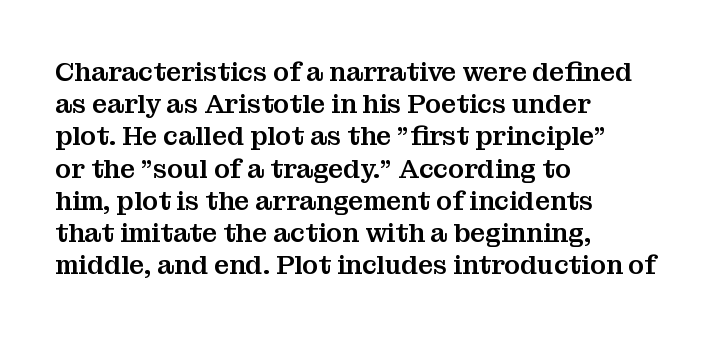
The image shows 26 px text type, upright; set left-aligned, line spacing 1.24x, normal letter spacing, not underlined.
